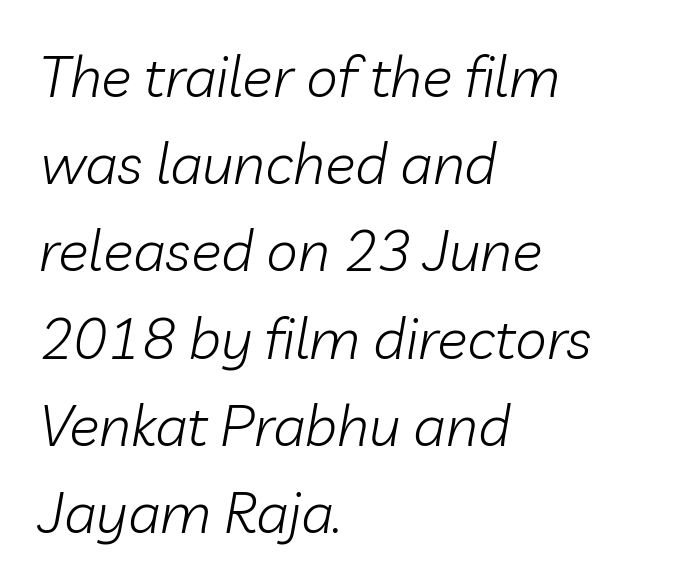
Honestly, there is no underline to notice here at all. The weight would be labelled regular, book, light, or lighter still. Is the type slanted? Yes — the strokes lean at a clear angle. You could call the tracking neutral — neither tight nor loose.
